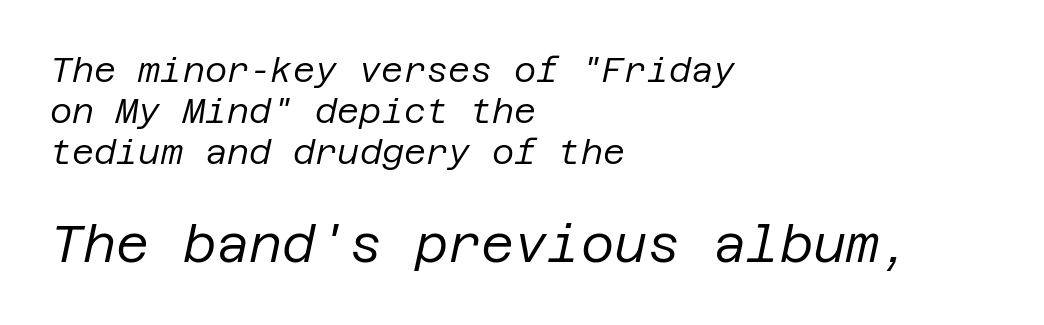
Here the second block reads like a headline and the first like body copy. Which margin do the lines hug? The left one — the right edge is uneven. No chunkiness to these letters — they're not bold. Quick note: underline off.
